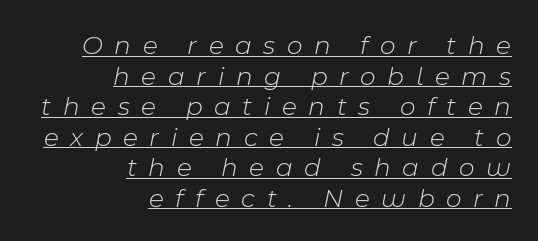
Q: Is the text bold? A: No.
Q: Is the text italic (slanted)? A: Yes, it leans right by about 11 degrees.
Q: Is the text underlined? A: Yes.
Q: How is the paragraph aligned? A: Right-aligned.
Q: Is the spacing between letters normal or unusually wide? A: Unusually wide.
Q: Is the spacing between lines tight, normal or loose? A: Tight.
